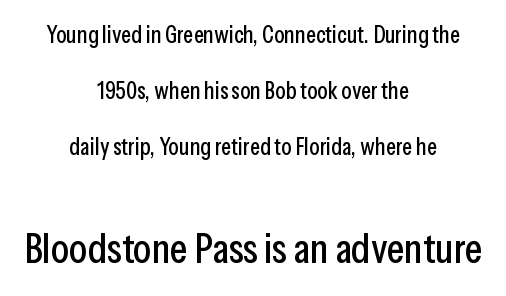
{"serif": "no", "italic": "no", "width": "condensed", "stroke_contrast": "low", "x_height": "medium", "monospaced": "no", "underline": "no", "align": "center", "line_spacing": "loose", "line_spacing_ratio": 2.34, "letter_spacing": "normal", "letter_spacing_em": 0.0, "larger_block": "second", "size_ratio": 1.75, "glyph_px": 42}
